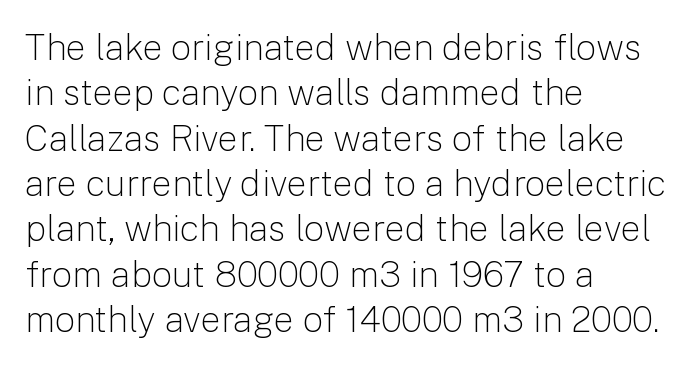
Q: Is the text bold? A: No.
Q: Is the text italic (slanted)? A: No, it is upright.
Q: Is the typeface a serif or a sans-serif typeface? A: Sans-serif.
Q: Is the text underlined? A: No.
Q: How is the paragraph aligned? A: Left-aligned.
Q: Is the spacing between letters normal or unusually wide? A: Normal.
Q: Is the spacing between lines tight, normal or loose? A: Normal.
Q: Width (condensed, normal, or wide)? A: Normal.
Q: Stroke contrast? A: Low.
Q: x-height? A: Medium.
Q: Monospaced? A: No.
